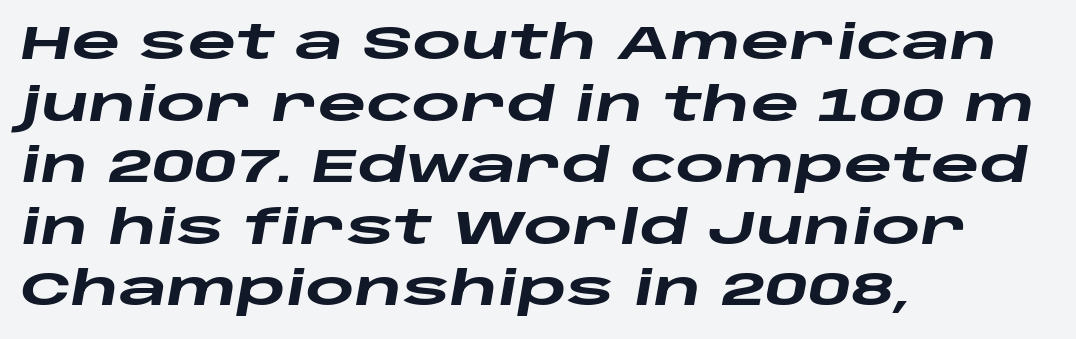
{"italic": "yes", "lean": "right", "slant_degrees": 10, "bold": "yes", "weight": "heavy", "width": "wide", "stroke_contrast": "low", "x_height": "large", "monospaced": "no", "underline": "no", "align": "left", "line_spacing": "normal", "line_spacing_ratio": 1.31, "letter_spacing": "normal", "letter_spacing_em": 0.0, "glyph_px": 47}
